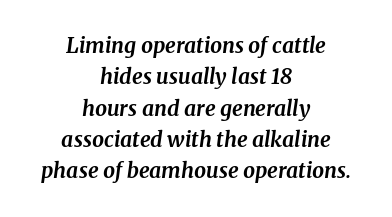
Q: Is the text bold? A: Yes.
Q: Is the text italic (slanted)? A: Yes, it leans right by about 8 degrees.
Q: Is the text underlined? A: No.
Q: How is the paragraph aligned? A: Centered.
Q: Is the spacing between letters normal or unusually wide? A: Normal.
Q: Is the spacing between lines tight, normal or loose? A: Normal.
